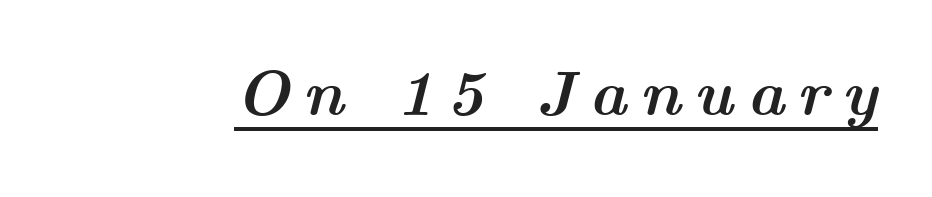
Q: Is the text bold? A: Yes.
Q: Is the text italic (slanted)? A: Yes, it leans right by about 14 degrees.
Q: Is the text underlined? A: Yes.
Q: Is the spacing between letters normal or unusually wide? A: Unusually wide.
Q: Width (condensed, normal, or wide)? A: Wide.
Q: Stroke contrast? A: Medium.
Q: x-height? A: Medium.
Q: Monospaced? A: No.
